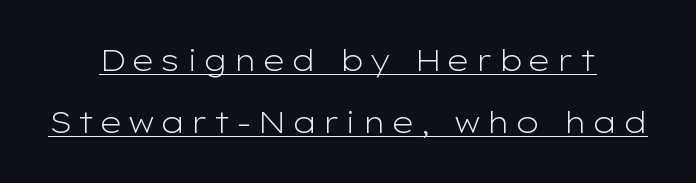
{"serif": "no", "italic": "no", "bold": "no", "weight": "light", "width": "wide", "stroke_contrast": "low", "x_height": "medium", "monospaced": "no", "underline": "yes", "align": "center", "line_spacing": "loose", "line_spacing_ratio": 2.07, "glyph_px": 30}
